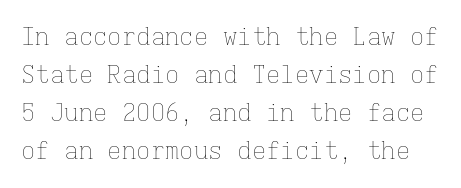
{"italic": "no", "bold": "no", "underline": "no", "line_spacing": "normal", "line_spacing_ratio": 1.59, "letter_spacing": "normal", "letter_spacing_em": 0.0, "glyph_px": 24}
